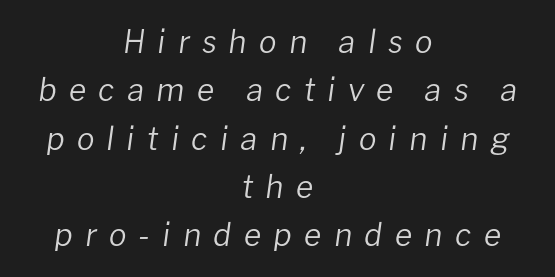
The image shows 32 px regular-weight type, italic (leaning right); set centered, normal line spacing (1.51x), unusually wide letter spacing (+0.38 em), not underlined; low stroke contrast and a medium x-height.
